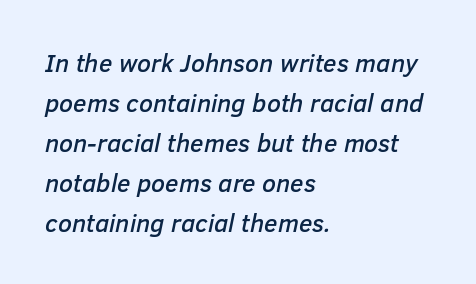
Every row of glyphs begins at an identical x-position on the left. When letters slant like this, we call the style italic. Each word holds together tightly as a unit, with standard inter-letter gaps. Lines of text with bare space underneath.
